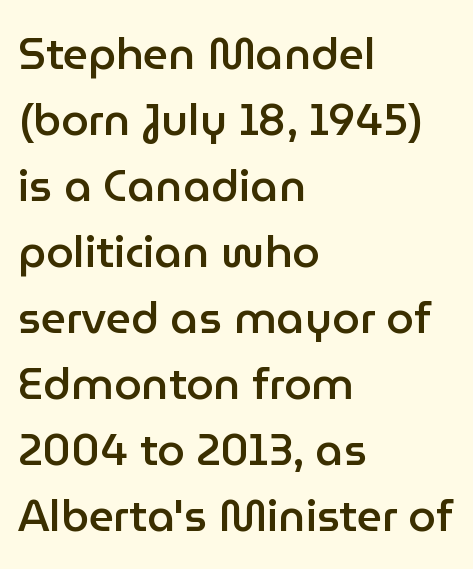
Check where the strokes stop: nothing finishes them off — pure sans. Reading down the block, your eye returns to a fixed left position each line. Do the characters align in a grid? No, the font is proportional. The passage shown is not underscored anywhere.
